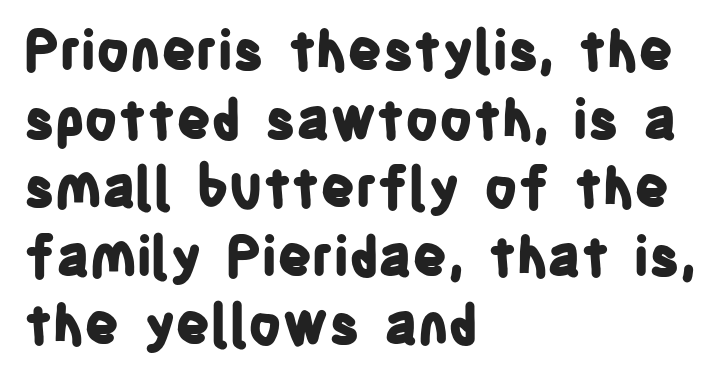
Is there much room between lines? A standard amount, neither cramped nor airy. Teacher's note: observe the even left margin — that is flush-left alignment. Rule under the text: the space is simply empty. Every character sits straight up, as roman type does.
